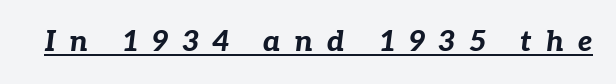
Notice how thick the strokes are: this is what a full bold looks like. The words here are underlined. Compared with ordinary roman type, these characters are visibly tilted. Varying glyph widths throughout — classic text-font behaviour. The letters are spread apart with noticeably loose tracking.
